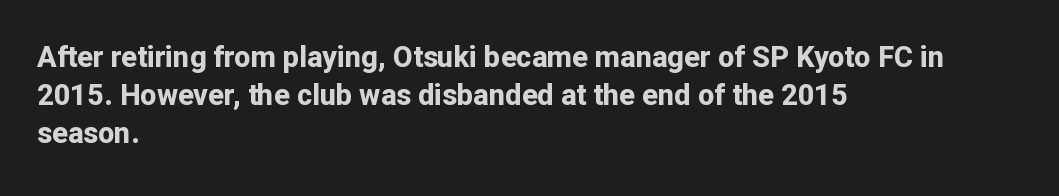
The image shows 29 px bold sans-serif type, upright; set left-aligned, normal line spacing (1.31x), normal letter spacing, not underlined; low stroke contrast and a medium x-height.
